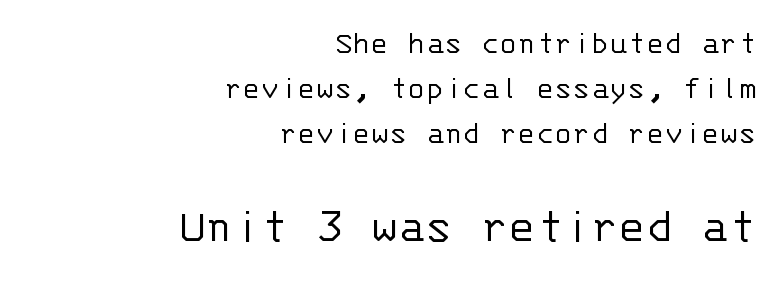
Q: Is the text bold? A: No.
Q: Is the text italic (slanted)? A: No, it is upright.
Q: Is the typeface a serif or a sans-serif typeface? A: Sans-serif.
Q: Is the text underlined? A: No.
Q: How is the paragraph aligned? A: Right-aligned.
Q: Is the spacing between letters normal or unusually wide? A: Normal.
Q: Is the spacing between lines tight, normal or loose? A: Normal.
Q: Which block of text is set in a larger size, the first (top) or the second (bottom)? A: The second (bottom) one.
Q: Width (condensed, normal, or wide)? A: Normal.
Q: Stroke contrast? A: Low.
Q: x-height? A: Large.
Q: Monospaced? A: Yes.
